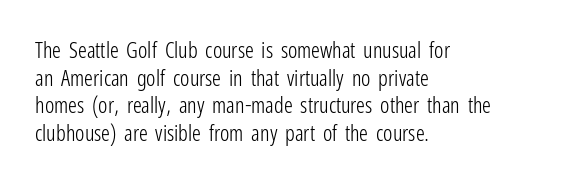
{"italic": "no", "bold": "no", "underline": "no", "align": "left", "line_spacing": "normal", "line_spacing_ratio": 1.26, "letter_spacing": "normal", "letter_spacing_em": 0.0, "glyph_px": 22}
